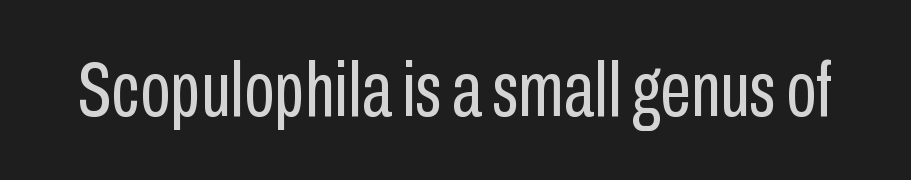
Letter spacing: default. Ascenders rise straight up at ninety degrees. Character widths vary here, with narrow letters taking less room than wide ones. The typeface has the unassuming heft of standard copy or less. The font family rendered here belongs to the sans-serif group.
